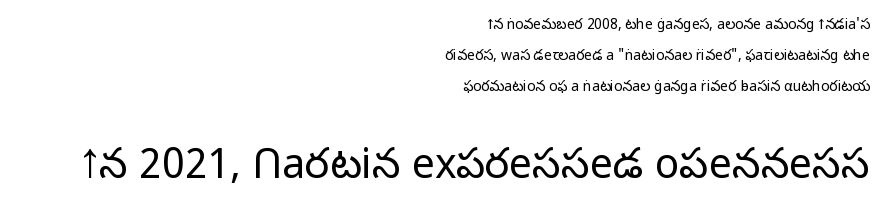
How are the letters spaced? Ordinarily, with no added tracking. The letters advance in unequal steps, a hallmark of proportional type. Quick note: not italic, upright. What's the leading like? Stretched, with rows far apart.
